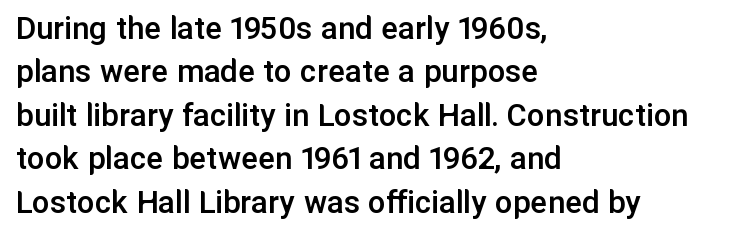
The image shows 35 px semibold sans-serif type, upright; set left-aligned, line spacing 1.24x, normal letter spacing, not underlined; low stroke contrast and a medium x-height.
